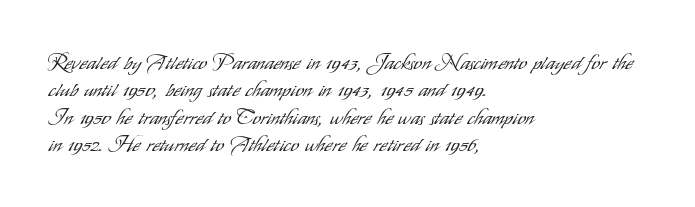
Reading down the block, your eye returns to a fixed left position each line. The weight tops out at a normal text grade. Interline gaps are of average width in this sample. The letters sit at their default tracking, neither squeezed nor spread.
